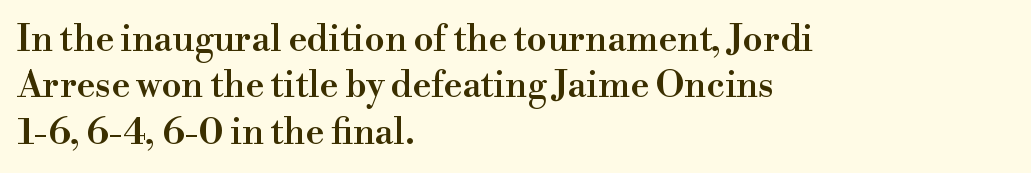
The image shows 36 px semibold serif type, upright; set left-aligned, normal line spacing (1.29x), normal letter spacing, not underlined; high stroke contrast and a small x-height.
